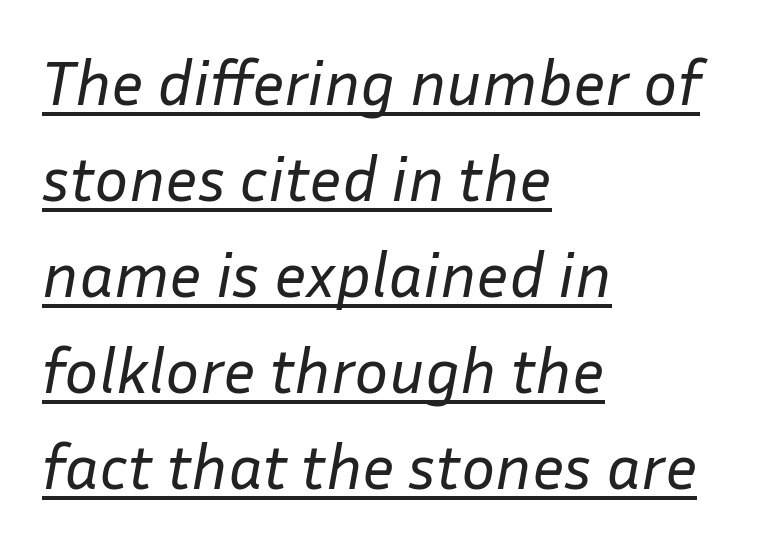
Q: Is the text bold? A: No.
Q: Is the text italic (slanted)? A: Yes, it leans right by about 10 degrees.
Q: Is the text underlined? A: Yes.
Q: How is the paragraph aligned? A: Left-aligned.
Q: Is the spacing between letters normal or unusually wide? A: Normal.
Q: Is the spacing between lines tight, normal or loose? A: Normal.
Q: Width (condensed, normal, or wide)? A: Normal.
Q: Stroke contrast? A: Low.
Q: x-height? A: Medium.
Q: Monospaced? A: No.
